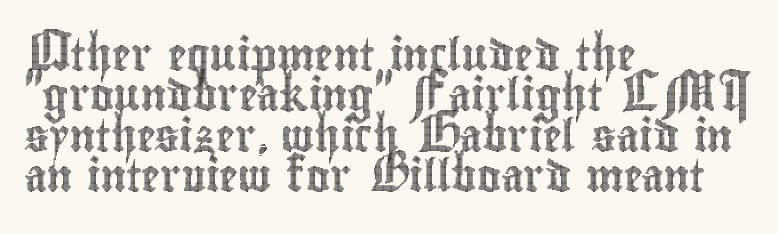
The image shows 32 px condensed type, upright; set left-aligned, normal line spacing (1.26x), normal letter spacing, not underlined; a small x-height.
